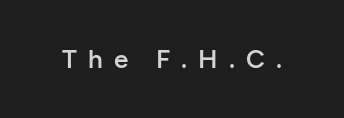
Between one letter and the next there's a generous, obvious gap. The lettering stays uniformly vertical, giving the passage a roman look. Honestly, there is no underline to notice here at all. Weight check: semibold — heavier than regular, not quite bold.
